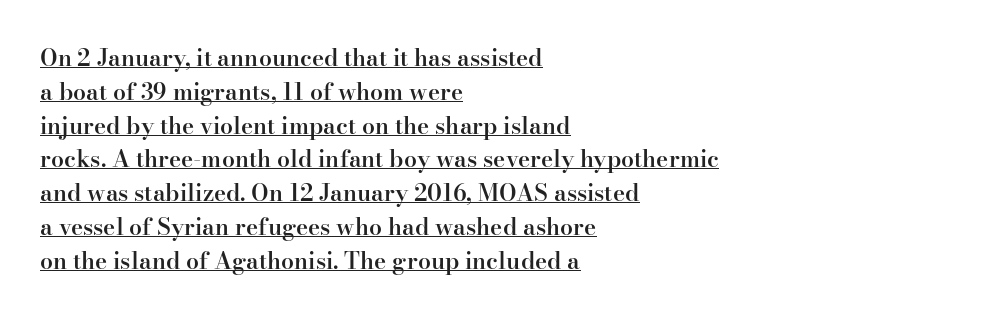
{"italic": "no", "bold": "semi", "underline": "yes", "align": "left", "line_spacing": "normal", "line_spacing_ratio": 1.47, "letter_spacing": "normal", "letter_spacing_em": 0.0, "glyph_px": 23}
